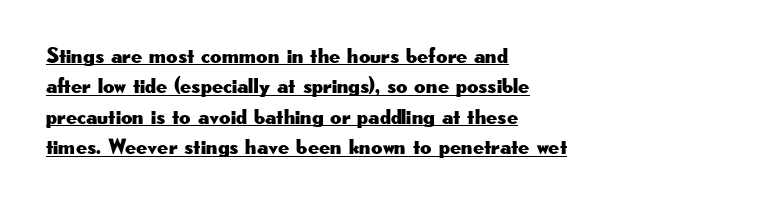
The image shows 22 px text type, upright; set left-aligned, normal line spacing (1.38x), normal letter spacing, underlined.
